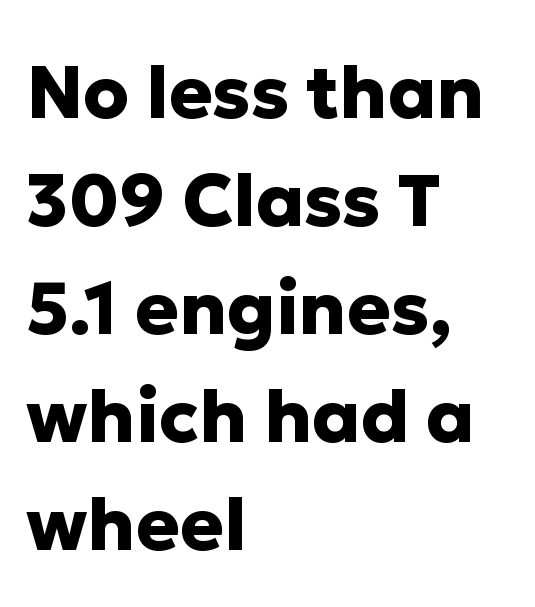
The image shows 73 px heavy sans-serif type, upright; set left-aligned, normal line spacing (1.48x), normal letter spacing, not underlined; low stroke contrast and a medium x-height.
